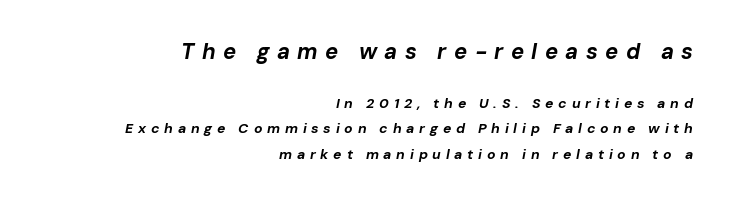
{"italic": "yes", "lean": "right", "slant_degrees": 10, "bold": "yes", "underline": "no", "align": "right", "line_spacing_ratio": 1.8, "letter_spacing": "wide", "letter_spacing_em": 0.34, "larger_block": "first", "size_ratio": 1.57, "glyph_px": 22}
